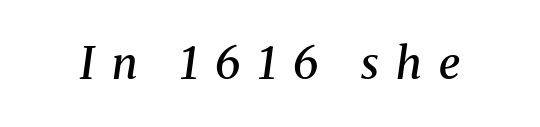
{"serif": "yes", "italic": "yes", "lean": "right", "slant_degrees": 8, "bold": "semi", "weight": "semibold", "width": "normal", "stroke_contrast": "medium", "x_height": "medium", "monospaced": "no", "underline": "no", "letter_spacing": "wide", "letter_spacing_em": 0.39, "glyph_px": 44}
